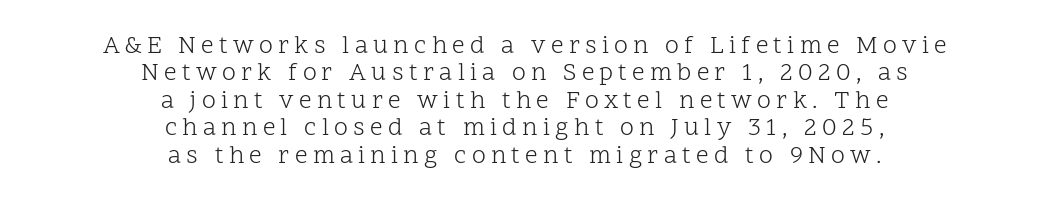
The strokes carry an ordinary text weight at most. Between one letter and the next there's a generous, obvious gap. Does the leading feel generous? Not at all — it's pinched. Check the space under the baseline: it is left empty.
